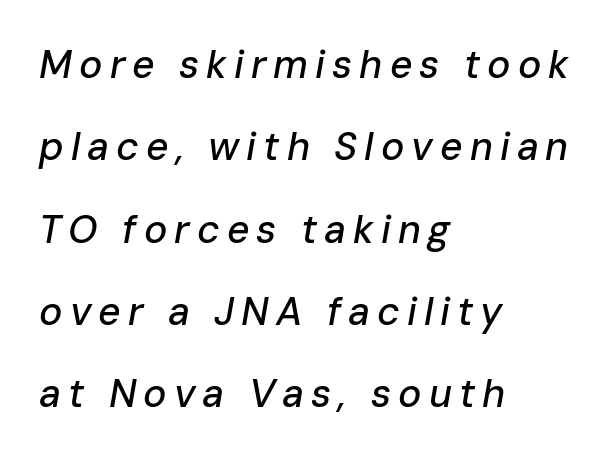
The image shows 39 px text type, italic (leaning right); set left-aligned, loose line spacing (2.11x), not underlined; low stroke contrast and a medium x-height.
